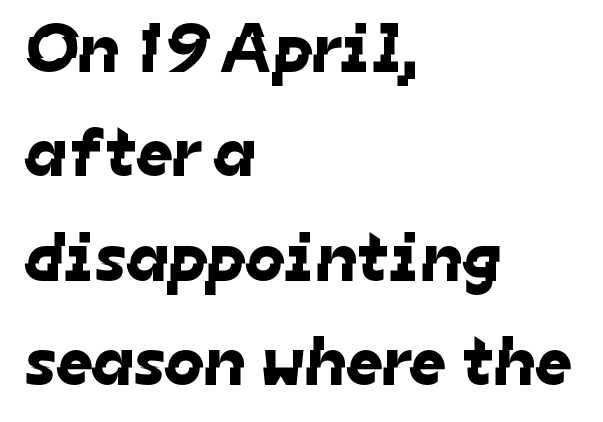
{"serif": "no", "width": "normal", "stroke_contrast": "low", "x_height": "medium", "monospaced": "no", "underline": "no", "align": "left", "line_spacing": "normal", "line_spacing_ratio": 1.49, "letter_spacing": "normal", "letter_spacing_em": 0.0, "glyph_px": 70}
